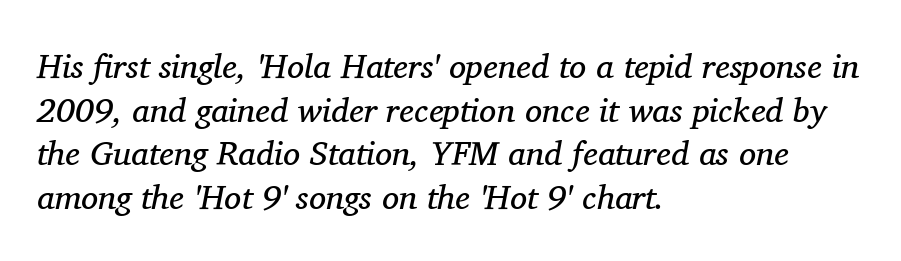
{"serif": "yes", "italic": "yes", "lean": "right", "slant_degrees": 11, "bold": "no", "weight": "regular", "width": "normal", "stroke_contrast": "medium", "x_height": "medium", "monospaced": "no", "underline": "no", "align": "left", "line_spacing": "normal", "line_spacing_ratio": 1.28, "letter_spacing": "normal", "letter_spacing_em": 0.0, "glyph_px": 34}
